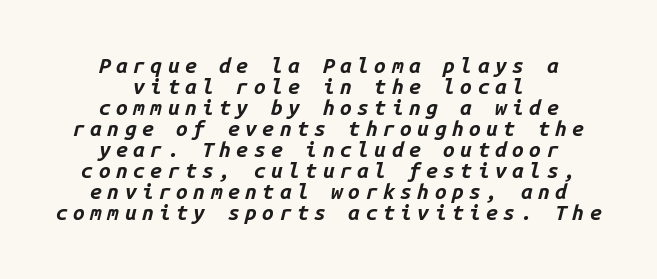
Q: Is the text bold? A: Yes.
Q: Is the text italic (slanted)? A: Yes, it leans right by about 14 degrees.
Q: Is the text underlined? A: No.
Q: How is the paragraph aligned? A: Centered.
Q: Is the spacing between letters normal or unusually wide? A: Unusually wide.
Q: Is the spacing between lines tight, normal or loose? A: Tight.
